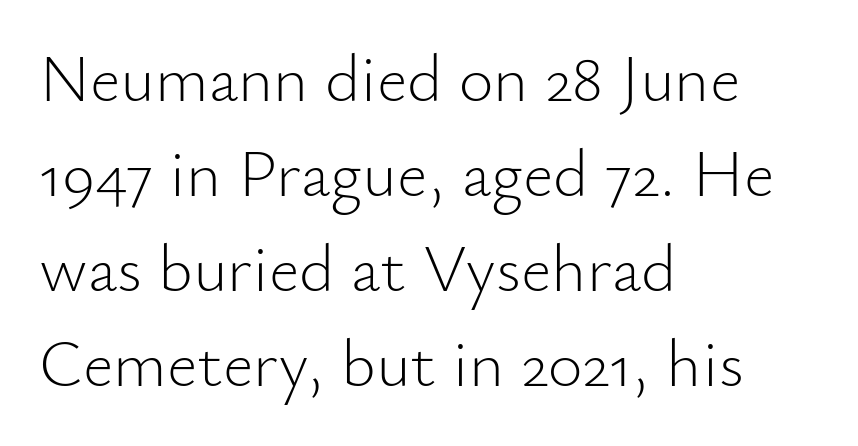
Posture: upright roman. The designer went with a sans here, leaving each stem footless. The line-height multiplier appears to be the usual default. A typesetter would call this zero additional tracking. Unmarked baselines from the first word to the last. The rendering uses natural spacing where letterforms have individual widths.
